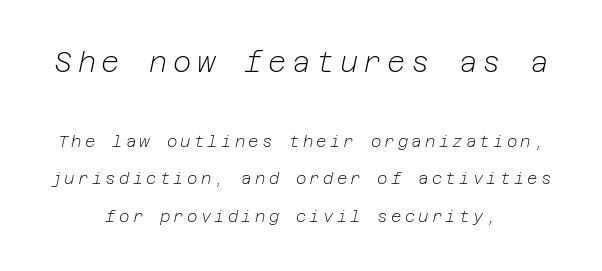
The space between consecutive lines is lavish. This reads as an unemphasized weight, regular at the heaviest. These lines were composed using italics. If you folded the block vertically in half, each line would mirror itself in length.
